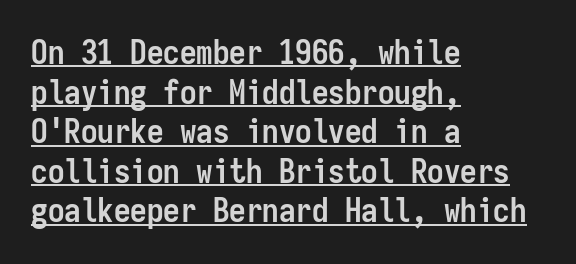
{"serif": "no", "italic": "no", "bold": "yes", "weight": "semibold", "width": "condensed", "stroke_contrast": "low", "x_height": "medium", "monospaced": "yes", "underline": "yes", "align": "left", "line_spacing_ratio": 1.2, "letter_spacing": "normal", "letter_spacing_em": 0.0, "glyph_px": 33}
